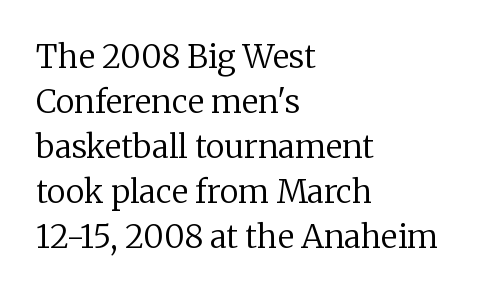
Q: Is the text bold? A: No.
Q: Is the text italic (slanted)? A: No, it is upright.
Q: Is the typeface a serif or a sans-serif typeface? A: Serif.
Q: Is the text underlined? A: No.
Q: How is the paragraph aligned? A: Left-aligned.
Q: Is the spacing between letters normal or unusually wide? A: Normal.
Q: Is the spacing between lines tight, normal or loose? A: Normal.
Q: Width (condensed, normal, or wide)? A: Normal.
Q: Stroke contrast? A: Low.
Q: x-height? A: Medium.
Q: Monospaced? A: No.
